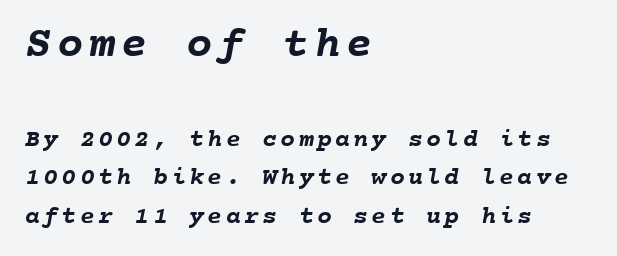
The image shows 44 px semibold type, monospaced; set left-aligned, normal line spacing (1.54x), not underlined; the first (top) block is 1.76x larger; low stroke contrast and a medium x-height.
